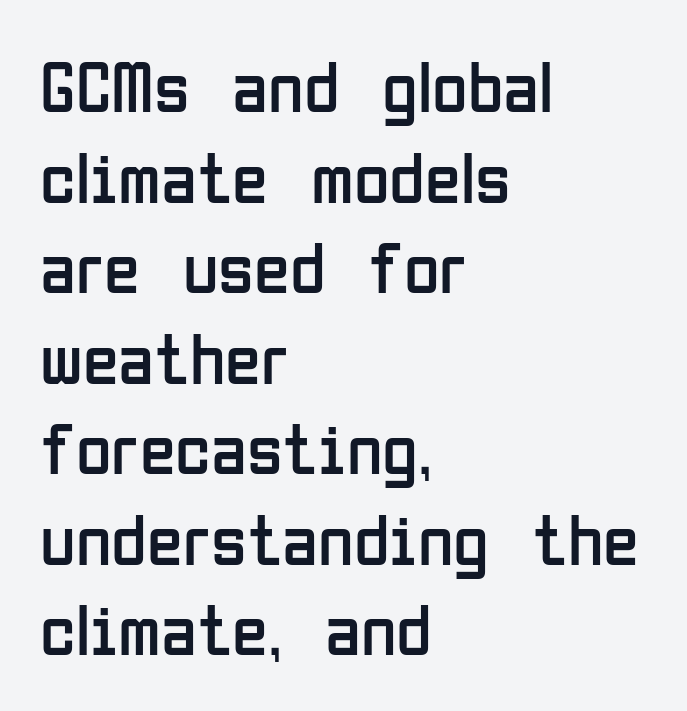
The rendering anchors every line to the left-hand side. In terms of posture, this sample is upright. Letterform terminals end flat and unadorned throughout the passage. Here the designer chose a conventional face with non-uniform glyph widths.
